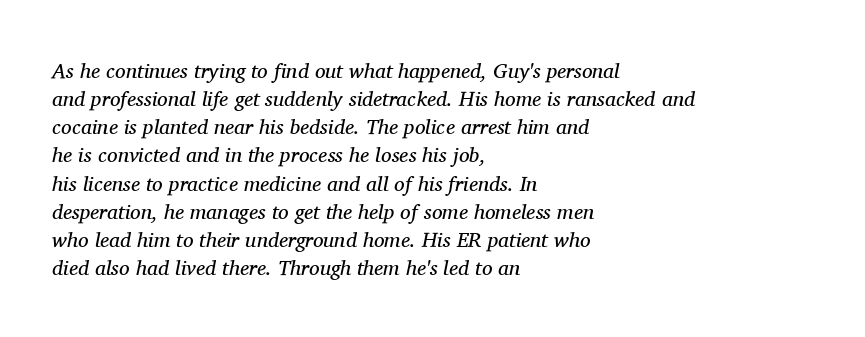
The image shows 21 px text type, italic (leaning right); set left-aligned, normal line spacing (1.34x), normal letter spacing, not underlined.
